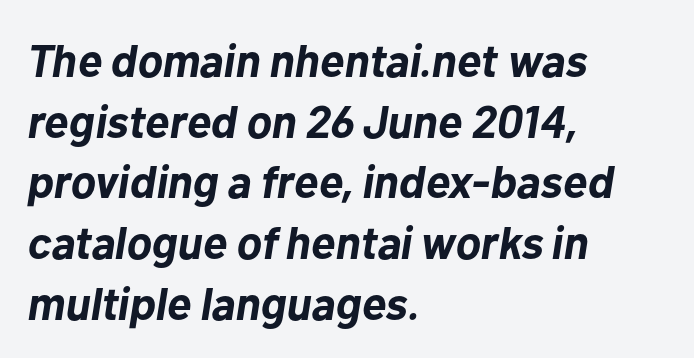
Q: Is the text bold? A: Yes.
Q: Is the text italic (slanted)? A: Yes, it leans right by about 10 degrees.
Q: Is the text underlined? A: No.
Q: How is the paragraph aligned? A: Left-aligned.
Q: Is the spacing between letters normal or unusually wide? A: Normal.
Q: Is the spacing between lines tight, normal or loose? A: Normal.
Q: Width (condensed, normal, or wide)? A: Normal.
Q: Stroke contrast? A: Low.
Q: x-height? A: Medium.
Q: Monospaced? A: No.
